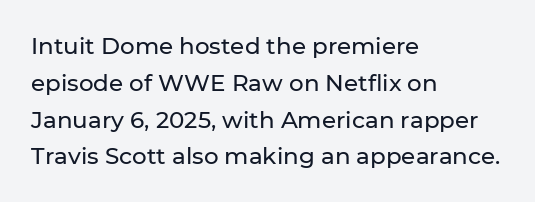
Q: Is the text italic (slanted)? A: No, it is upright.
Q: Is the text underlined? A: No.
Q: How is the paragraph aligned? A: Left-aligned.
Q: Is the spacing between letters normal or unusually wide? A: Normal.
Q: Is the spacing between lines tight, normal or loose? A: Normal.
